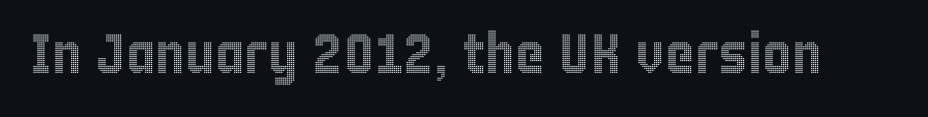
Inter-character spacing is left at the font's built-in metrics. Each letter keeps its own natural width here, so spacing adapts to shape. Quick note: not italic, upright. The foot of each line stays bare and open.
